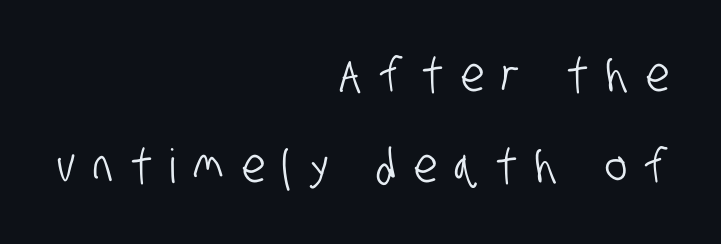
Q: Is the typeface a serif or a sans-serif typeface? A: Sans-serif.
Q: Is the text underlined? A: No.
Q: How is the paragraph aligned? A: Right-aligned.
Q: Is the spacing between letters normal or unusually wide? A: Unusually wide.
Q: Is the spacing between lines tight, normal or loose? A: Loose.
Q: Width (condensed, normal, or wide)? A: Condensed.
Q: Stroke contrast? A: Low.
Q: x-height? A: Large.
Q: Monospaced? A: No.
